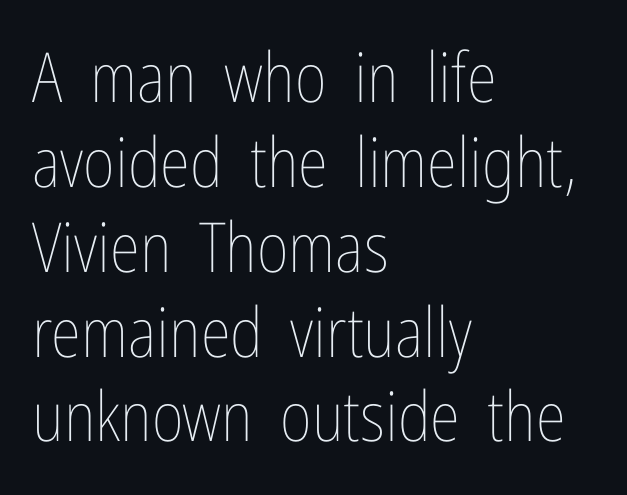
Q: Is the text bold? A: No.
Q: Is the text italic (slanted)? A: No, it is upright.
Q: Is the text underlined? A: No.
Q: How is the paragraph aligned? A: Left-aligned.
Q: Is the spacing between letters normal or unusually wide? A: Normal.
Q: Width (condensed, normal, or wide)? A: Condensed.
Q: Stroke contrast? A: Low.
Q: x-height? A: Medium.
Q: Monospaced? A: No.
